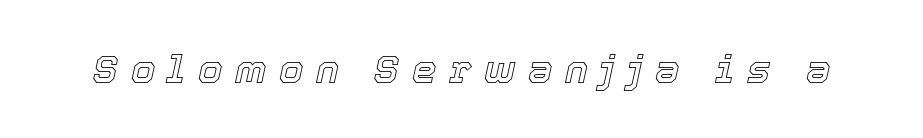
{"italic": "yes", "lean": "right", "slant_degrees": 12, "width": "normal", "x_height": "medium", "monospaced": "no", "underline": "no", "letter_spacing": "wide", "letter_spacing_em": 0.32, "glyph_px": 39}
